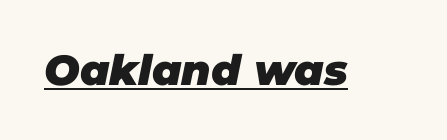
Q: Is the text bold? A: Yes.
Q: Is the text italic (slanted)? A: Yes, it leans right by about 11 degrees.
Q: Is the text underlined? A: Yes.
Q: Is the spacing between letters normal or unusually wide? A: Normal.
Q: Width (condensed, normal, or wide)? A: Normal.
Q: Stroke contrast? A: Low.
Q: x-height? A: Large.
Q: Monospaced? A: No.
